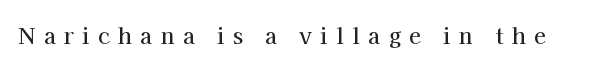
The image shows 22 px text type, upright; set unusually wide letter spacing (+0.38 em), not underlined.
